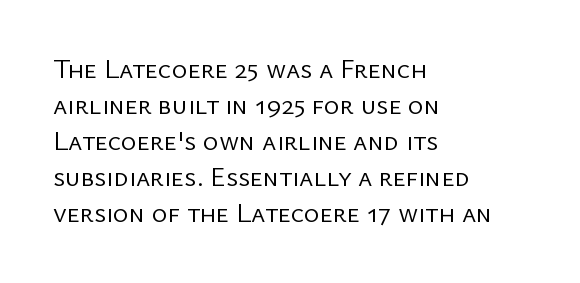
{"italic": "no", "bold": "no", "underline": "no", "align": "left", "line_spacing": "normal", "line_spacing_ratio": 1.33, "letter_spacing": "normal", "letter_spacing_em": 0.0, "glyph_px": 27}
